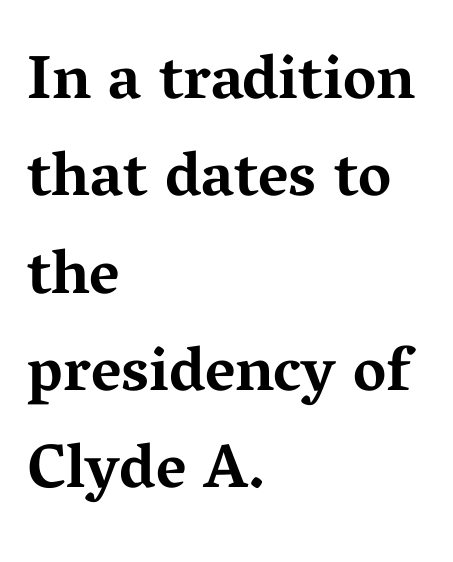
{"serif": "yes", "italic": "no", "bold": "yes", "weight": "bold", "width": "wide", "stroke_contrast": "medium", "x_height": "medium", "monospaced": "no", "underline": "no", "align": "left", "line_spacing": "normal", "line_spacing_ratio": 1.57, "letter_spacing": "normal", "letter_spacing_em": 0.0, "glyph_px": 62}
